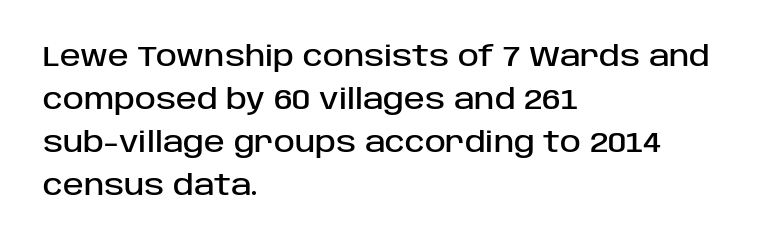
The image shows 28 px sans-serif type, upright; set left-aligned, normal line spacing (1.53x), normal letter spacing, not underlined; low stroke contrast and a large x-height.
